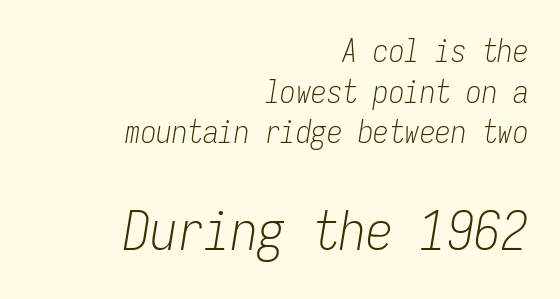
Q: Is the text bold? A: No.
Q: Is the text italic (slanted)? A: Yes, it leans right by about 9 degrees.
Q: Is the text underlined? A: No.
Q: How is the paragraph aligned? A: Right-aligned.
Q: Is the spacing between letters normal or unusually wide? A: Normal.
Q: Is the spacing between lines tight, normal or loose? A: Normal.
Q: Which block of text is set in a larger size, the first (top) or the second (bottom)? A: The second (bottom) one.
Q: Width (condensed, normal, or wide)? A: Condensed.
Q: Stroke contrast? A: Low.
Q: x-height? A: Medium.
Q: Monospaced? A: Yes.
